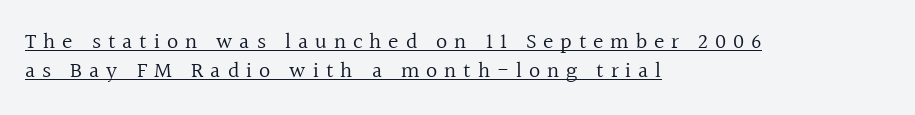
Q: Is the text bold? A: No.
Q: Is the text italic (slanted)? A: No, it is upright.
Q: Is the text underlined? A: Yes.
Q: How is the paragraph aligned? A: Left-aligned.
Q: Is the spacing between letters normal or unusually wide? A: Unusually wide.
Q: Is the spacing between lines tight, normal or loose? A: Normal.
